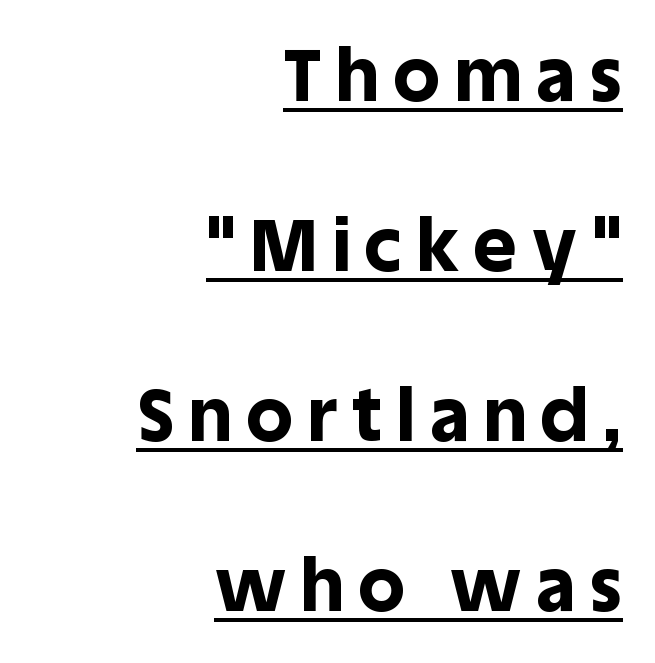
The image shows 73 px bold sans-serif type, upright; set right-aligned, loose line spacing (2.33x), unusually wide letter spacing (+0.21 em), underlined; a large x-height.
